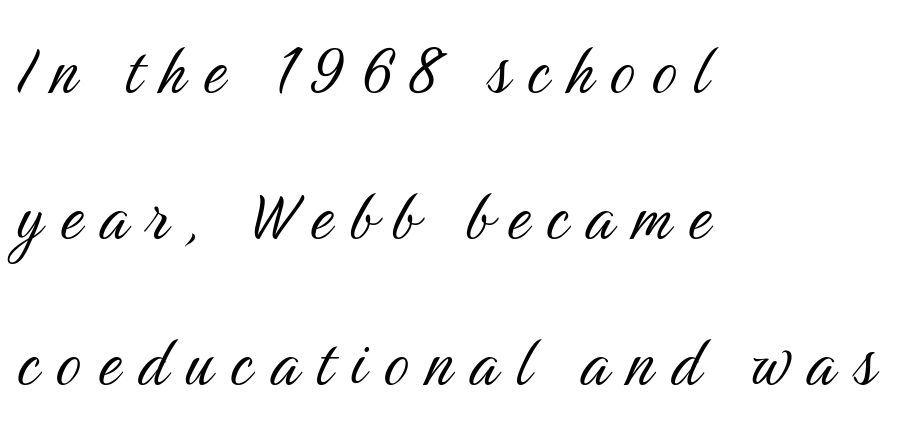
{"serif": "no", "bold": "no", "weight": "light", "width": "condensed", "stroke_contrast": "medium", "x_height": "medium", "monospaced": "no", "underline": "no", "align": "left", "line_spacing_ratio": 1.87, "letter_spacing": "wide", "letter_spacing_em": 0.23, "glyph_px": 78}
